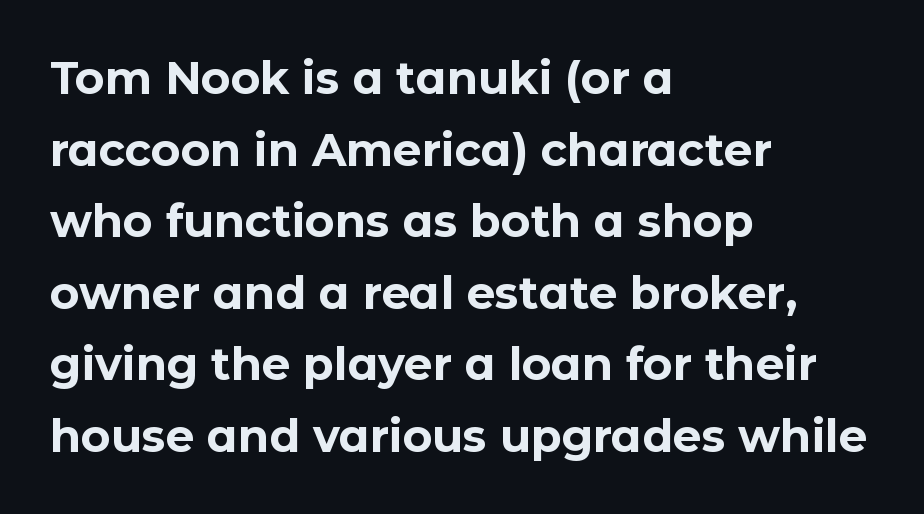
The image shows 45 px bold sans-serif type, upright; set left-aligned, normal line spacing (1.59x), normal letter spacing, not underlined; low stroke contrast and a medium x-height.
